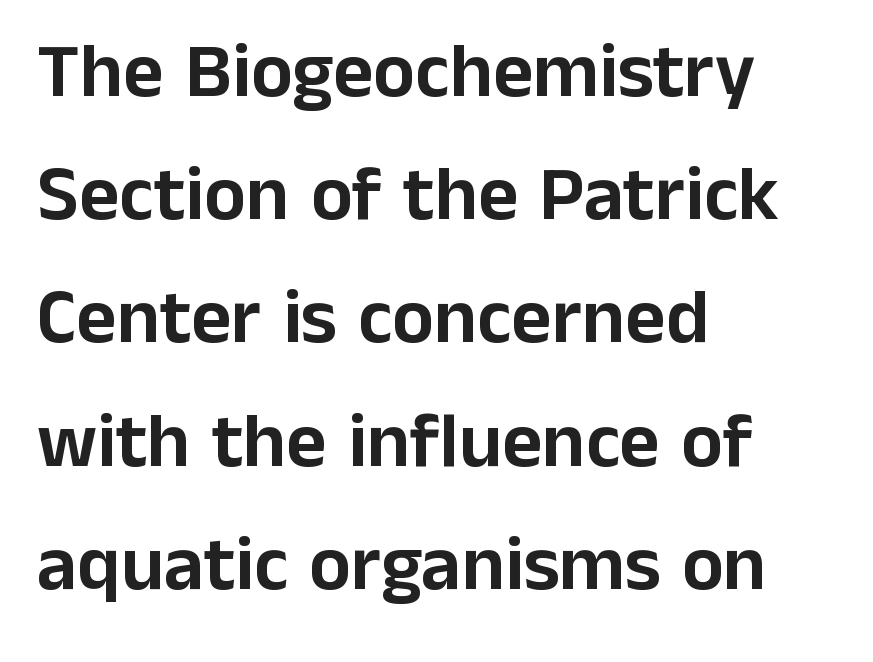
Examine the stroke ends and you'll find no serifs. The letters sit at their default tracking, neither squeezed nor spread. Reading down the block, your eye returns to a fixed left position each line. Rule under the text: the space is simply empty. The letters stand straight up with perfectly vertical stems.
